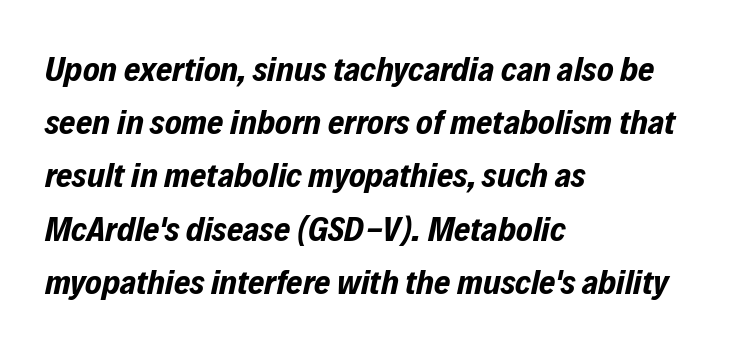
The image shows 35 px bold, condensed type, italic (leaning right); set left-aligned, normal line spacing (1.52x), normal letter spacing, not underlined; low stroke contrast and a medium x-height.
